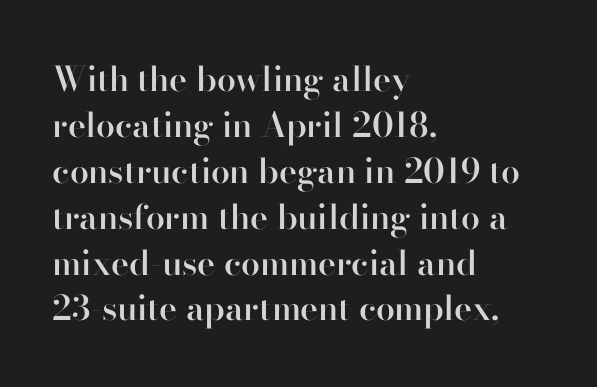
This block has exactly the height ordinary leading produces. This rendering employs a face with finishing strokes, i.e., a serif. Has an underline been added? It has not. Notice the strokes are somewhat thickened but not fully heavy: this is a semibold. Visually the block forms a straight wall on the left and a jagged coastline on the right. The letters stand upright; this is a roman face.
